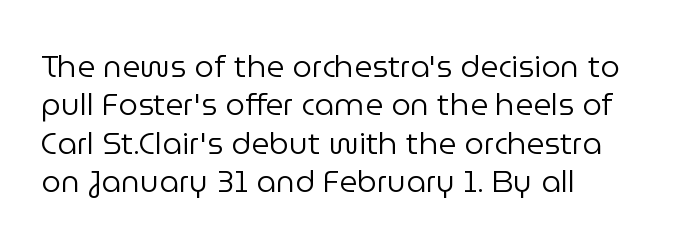
The image shows 31 px regular-weight sans-serif type, upright; set left-aligned, line spacing 1.24x, normal letter spacing, not underlined; low stroke contrast and a medium x-height.
